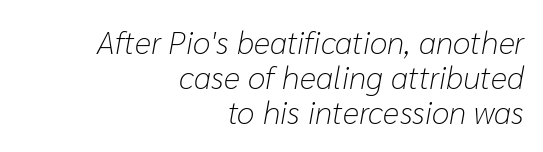
The image shows 32 px light type, italic (leaning right); set right-aligned, tight line spacing (1.1x), normal letter spacing, not underlined; low stroke contrast and a medium x-height.
